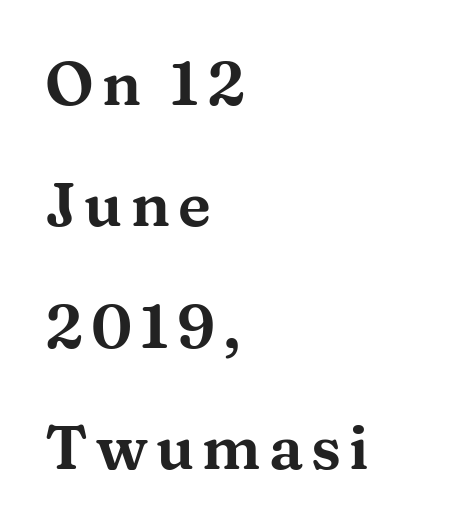
{"serif": "yes", "italic": "no", "width": "wide", "stroke_contrast": "medium", "x_height": "medium", "monospaced": "no", "underline": "no", "align": "left", "line_spacing": "loose", "line_spacing_ratio": 1.99, "glyph_px": 61}
